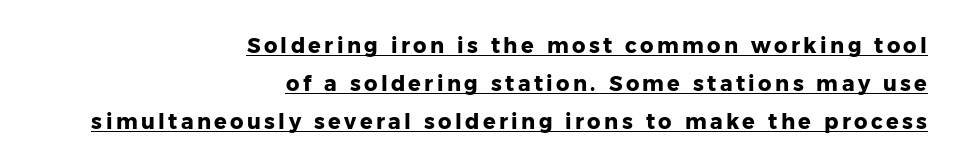
Q: Is the text bold? A: Yes.
Q: Is the text italic (slanted)? A: No, it is upright.
Q: Is the text underlined? A: Yes.
Q: How is the paragraph aligned? A: Right-aligned.
